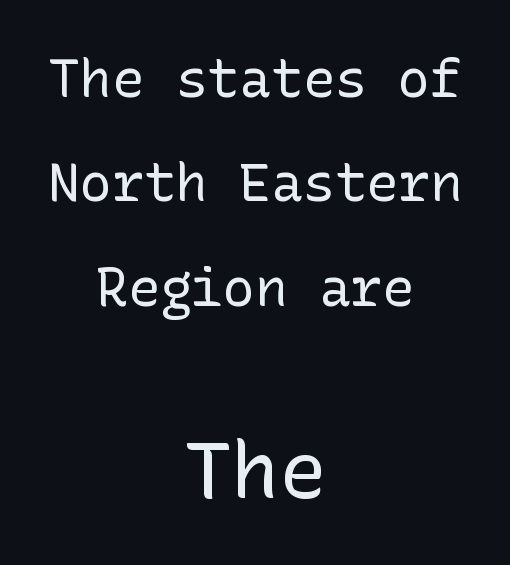
{"serif": "no", "italic": "no", "bold": "no", "weight": "regular", "width": "normal", "stroke_contrast": "low", "x_height": "medium", "underline": "no", "align": "center", "line_spacing": "loose", "line_spacing_ratio": 1.97, "letter_spacing": "normal", "letter_spacing_em": 0.0, "larger_block": "second", "size_ratio": 1.49, "glyph_px": 79}
